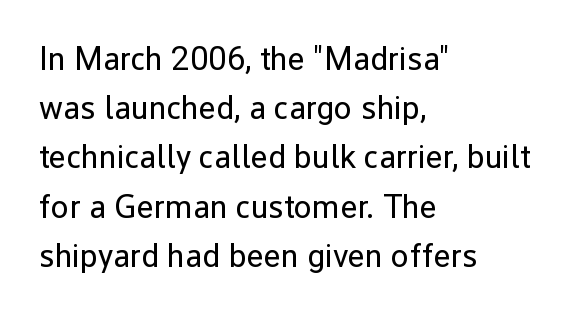
{"serif": "no", "italic": "no", "bold": "no", "weight": "regular", "width": "normal", "stroke_contrast": "low", "x_height": "medium", "monospaced": "no", "underline": "no", "align": "left", "line_spacing": "normal", "line_spacing_ratio": 1.49, "letter_spacing": "normal", "letter_spacing_em": 0.0, "glyph_px": 33}
